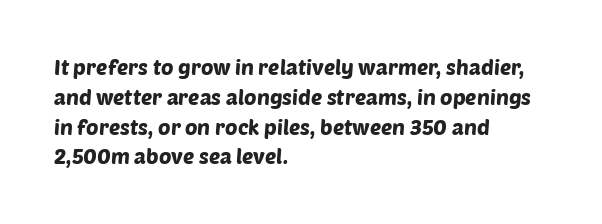
{"underline": "no", "align": "left", "line_spacing": "normal", "line_spacing_ratio": 1.42, "letter_spacing": "normal", "letter_spacing_em": 0.0, "glyph_px": 21}
